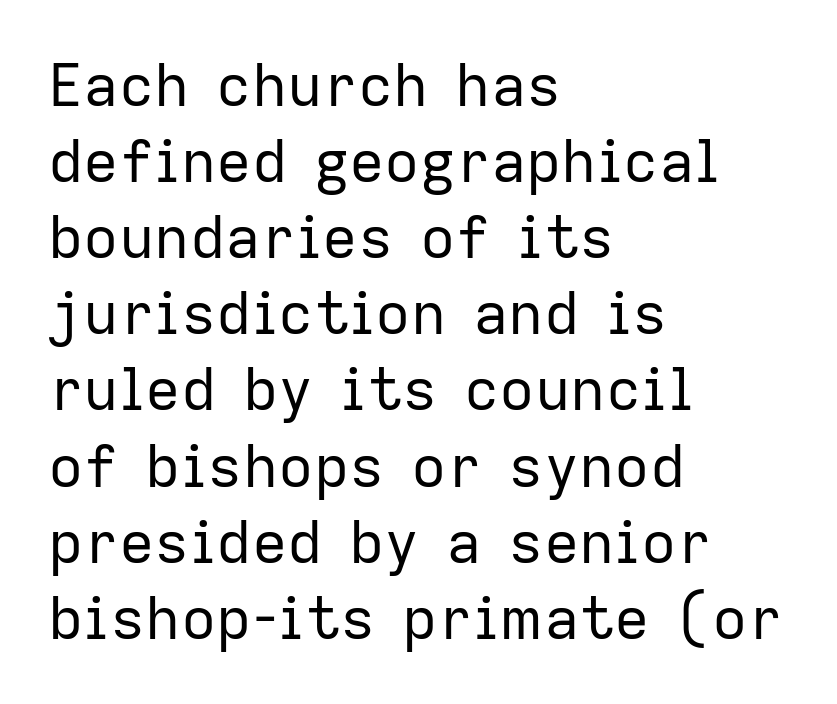
Characters remain perfectly vertical along every line. Default kerning and tracking; the words read as compact shapes. Character widths vary here, with narrow letters taking less room than wide ones. These lines stack with their left ends in a neat column. Regular leading. The weight would be labelled regular, book, light, or lighter still.
